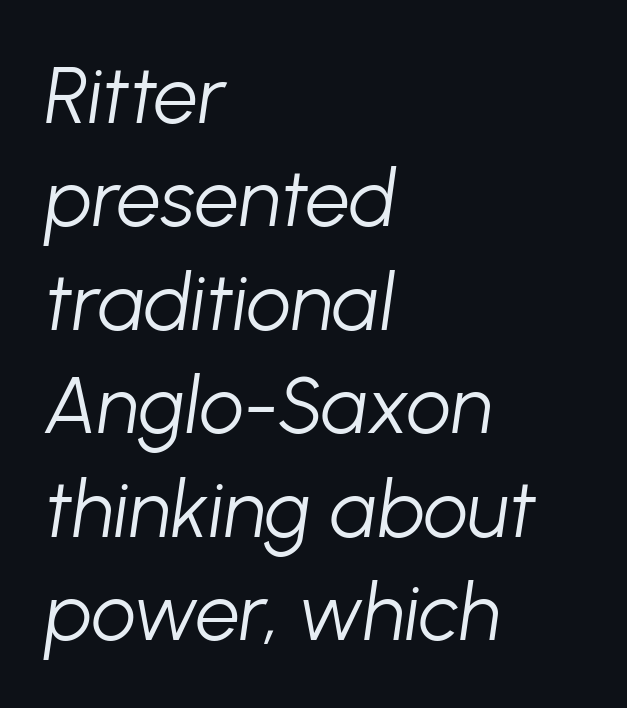
{"italic": "yes", "lean": "right", "slant_degrees": 8, "bold": "no", "weight": "light", "width": "normal", "stroke_contrast": "low", "x_height": "medium", "monospaced": "no", "underline": "no", "align": "left", "line_spacing": "normal", "line_spacing_ratio": 1.31, "letter_spacing": "normal", "letter_spacing_em": 0.0, "glyph_px": 79}
